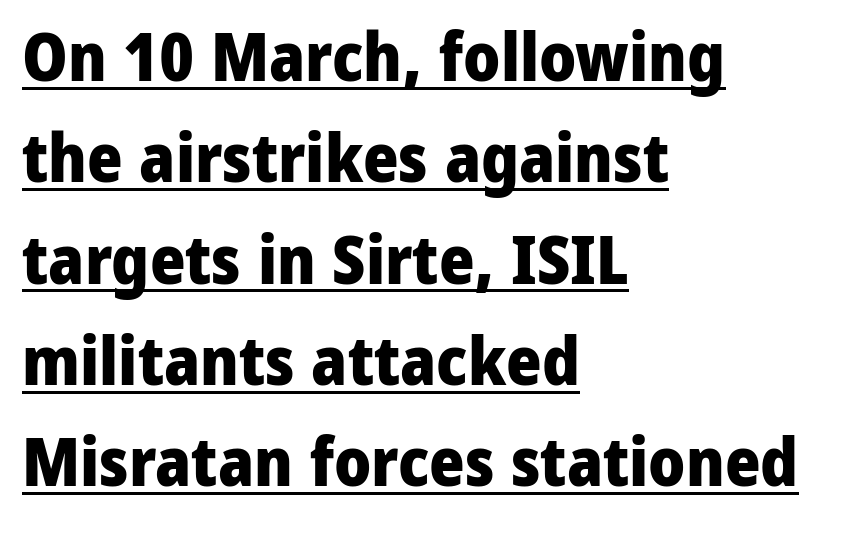
Visually the block forms a straight wall on the left and a jagged coastline on the right. The rendering uses the underline text-decoration. The rendering uses natural spacing where letterforms have individual widths. Bold? Absolutely — the strokes are thick and heavy. The lettering stays uniformly vertical, giving the passage a roman look.
